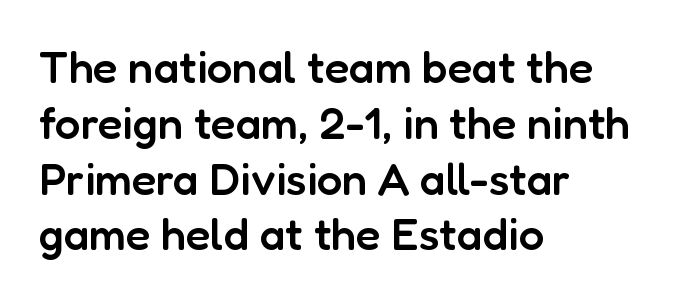
The image shows 45 px semibold sans-serif type, upright; set left-aligned, line spacing 1.24x, normal letter spacing, not underlined; low stroke contrast and a medium x-height.
